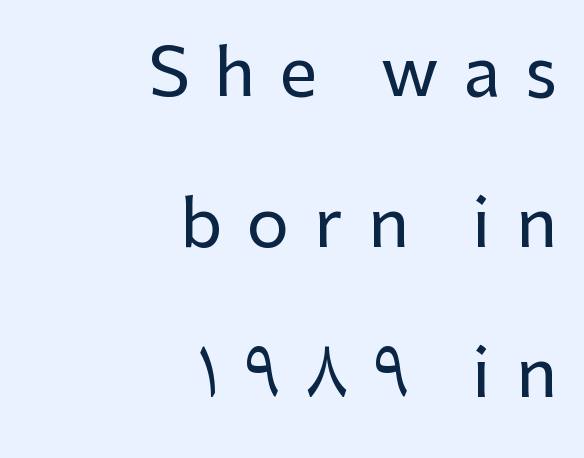
The image shows 67 px sans-serif type, upright; set right-aligned, loose line spacing (2.25x), unusually wide letter spacing (+0.37 em), not underlined; low stroke contrast and a medium x-height.
